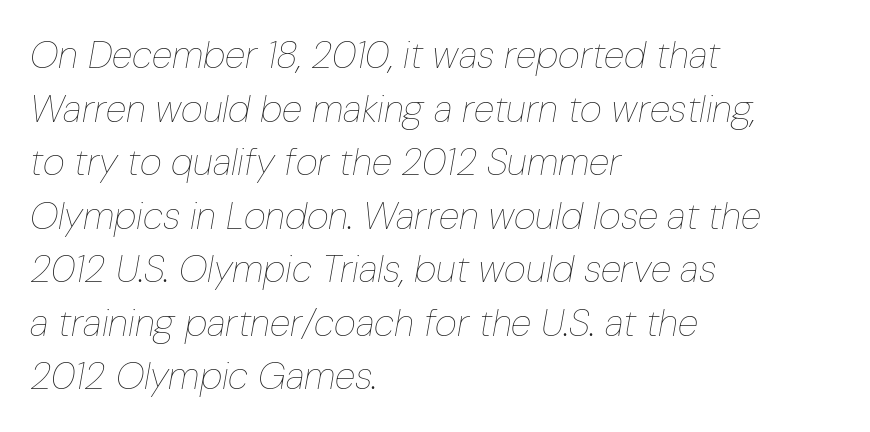
{"italic": "yes", "lean": "right", "slant_degrees": 10, "bold": "no", "weight": "thin", "width": "condensed", "stroke_contrast": "low", "x_height": "medium", "monospaced": "no", "underline": "no", "align": "left", "line_spacing": "normal", "line_spacing_ratio": 1.41, "letter_spacing": "normal", "letter_spacing_em": 0.0, "glyph_px": 38}
